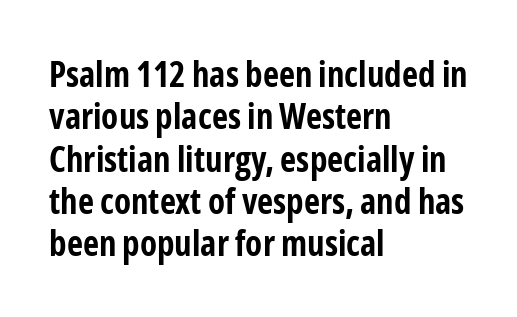
{"serif": "no", "italic": "no", "bold": "yes", "weight": "bold", "width": "condensed", "stroke_contrast": "low", "x_height": "medium", "monospaced": "no", "underline": "no", "align": "left", "line_spacing_ratio": 1.21, "letter_spacing": "normal", "letter_spacing_em": 0.0, "glyph_px": 35}
